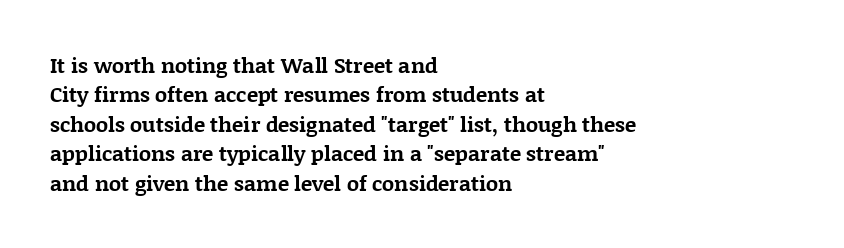
Q: Is the text bold? A: Yes.
Q: Is the text italic (slanted)? A: No, it is upright.
Q: Is the text underlined? A: No.
Q: How is the paragraph aligned? A: Left-aligned.
Q: Is the spacing between letters normal or unusually wide? A: Normal.
Q: Is the spacing between lines tight, normal or loose? A: Normal.
